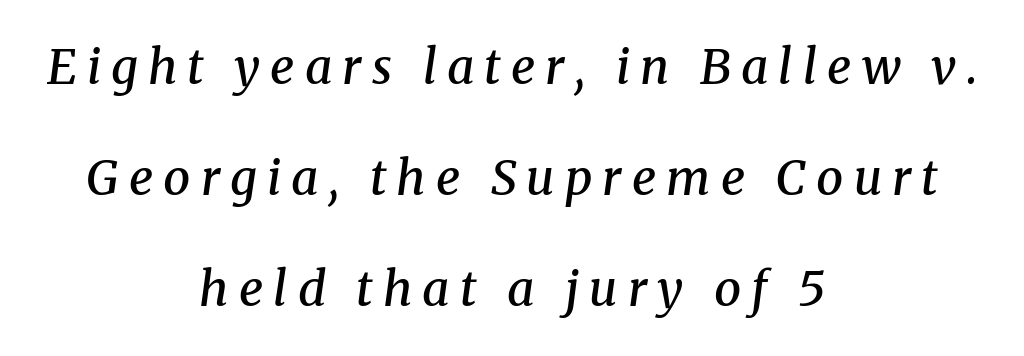
Strokes here are thickened, but only to semibold level. Unlike a clean sans, this face finishes its strokes with serifs. The lines in this sample share a center point and differ in where they start and stop. The rendering uses natural spacing where letterforms have individual widths.
